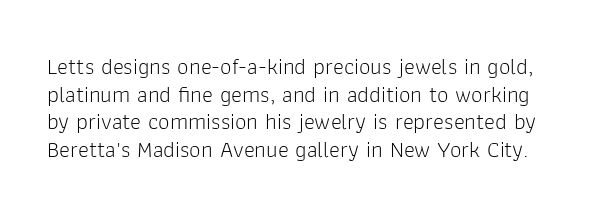
It's the straight-up-and-down kind of type. The gaps between neighbouring characters are ordinary and unremarkable. Summary of weight: not heavy and not bold. Just letters on the line, the space beneath them empty.
